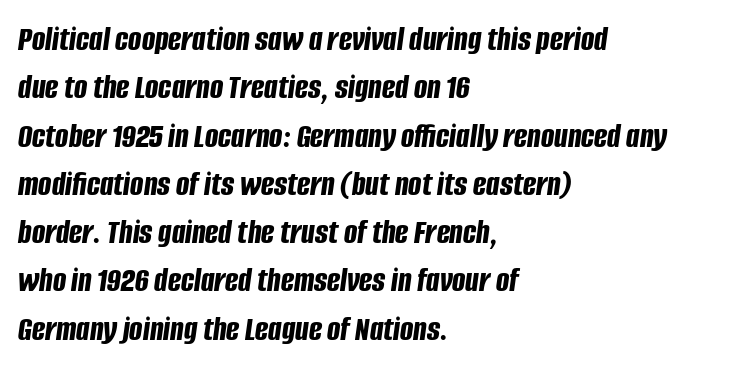
The image shows 35 px bold, condensed type, italic (leaning right); set left-aligned, normal line spacing (1.38x), normal letter spacing, not underlined; low stroke contrast and a large x-height.
